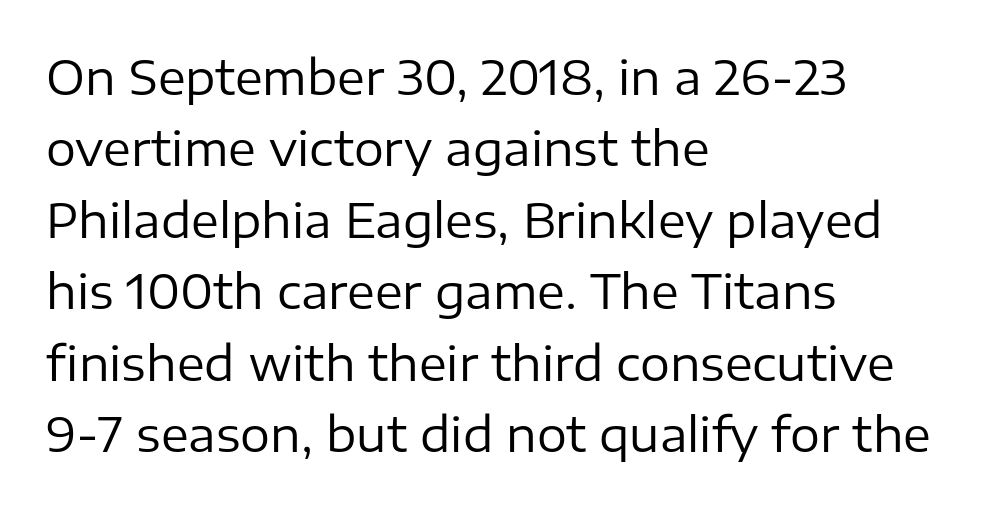
{"serif": "no", "italic": "no", "bold": "no", "weight": "regular", "width": "normal", "stroke_contrast": "low", "x_height": "medium", "monospaced": "no", "underline": "no", "align": "left", "line_spacing": "normal", "line_spacing_ratio": 1.52, "letter_spacing": "normal", "letter_spacing_em": 0.0, "glyph_px": 47}
